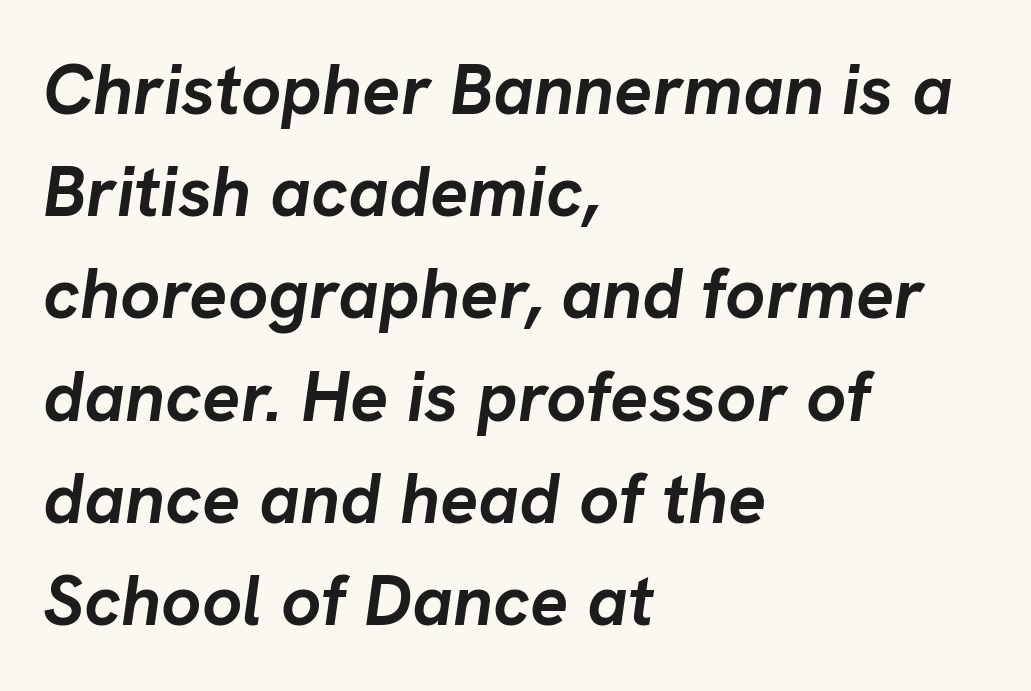
The image shows 71 px semibold type, italic (leaning right); set left-aligned, normal line spacing (1.44x), normal letter spacing, not underlined; low stroke contrast and a medium x-height.
